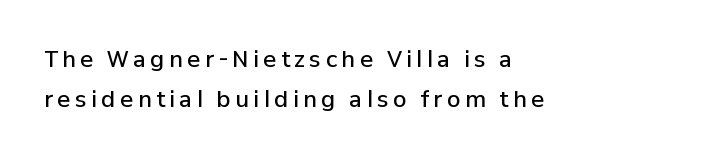
The image shows 22 px text type, upright; set left-aligned, line spacing 1.84x, unusually wide letter spacing (+0.2 em), not underlined.
